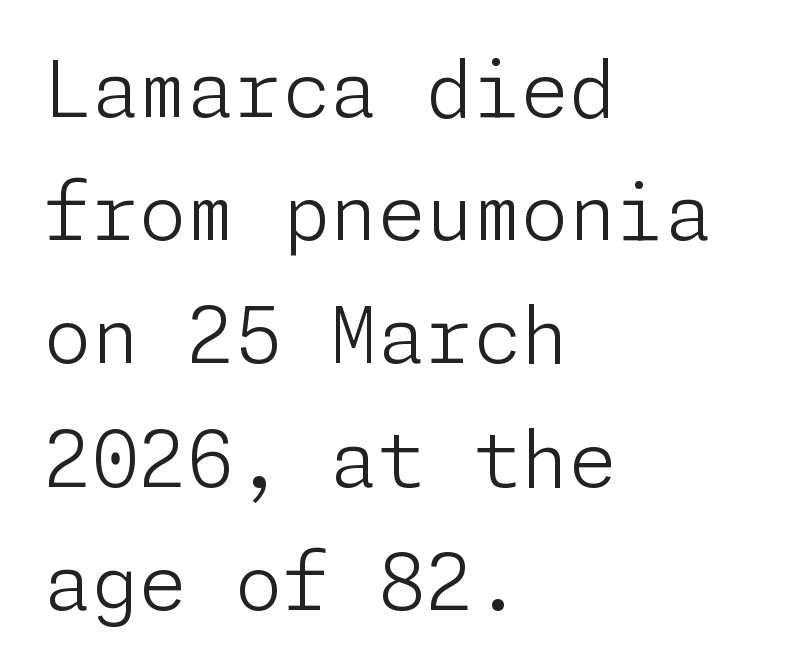
The image shows 77 px light sans-serif type, upright; set left-aligned, normal line spacing (1.6x), normal letter spacing, not underlined; low stroke contrast and a medium x-height.
